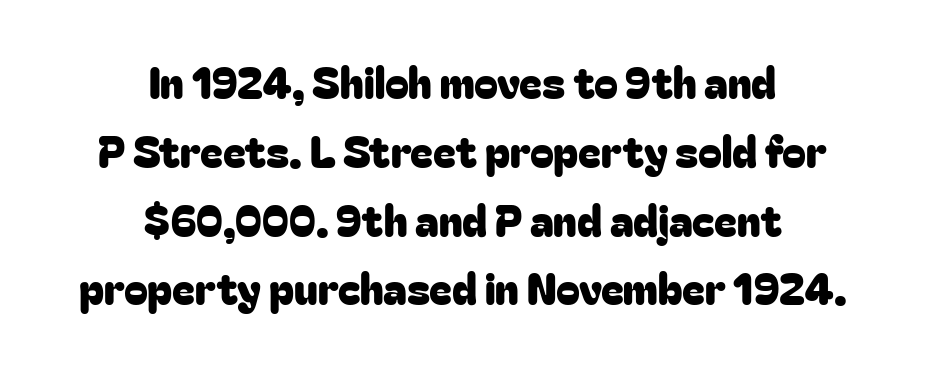
Q: Is the text italic (slanted)? A: No, it is upright.
Q: Is the typeface a serif or a sans-serif typeface? A: Sans-serif.
Q: Is the text underlined? A: No.
Q: How is the paragraph aligned? A: Centered.
Q: Is the spacing between letters normal or unusually wide? A: Normal.
Q: Is the spacing between lines tight, normal or loose? A: Normal.
Q: Width (condensed, normal, or wide)? A: Normal.
Q: Stroke contrast? A: Low.
Q: x-height? A: Medium.
Q: Monospaced? A: No.
